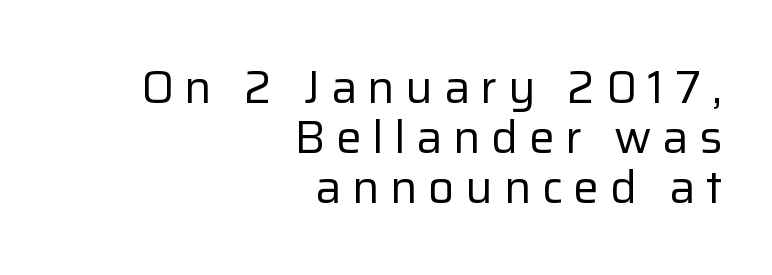
{"serif": "no", "italic": "no", "bold": "no", "weight": "regular", "width": "normal", "stroke_contrast": "low", "x_height": "medium", "monospaced": "no", "underline": "no", "align": "right", "line_spacing": "tight", "line_spacing_ratio": 1.09, "letter_spacing": "wide", "letter_spacing_em": 0.23, "glyph_px": 46}
